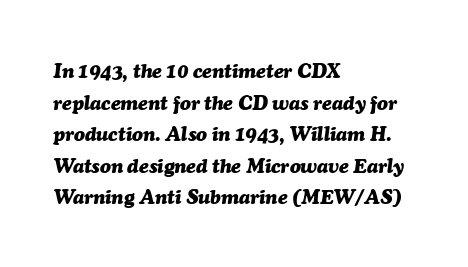
The image shows 20 px bold type, italic (leaning right); set left-aligned, normal line spacing (1.58x), normal letter spacing, not underlined.
